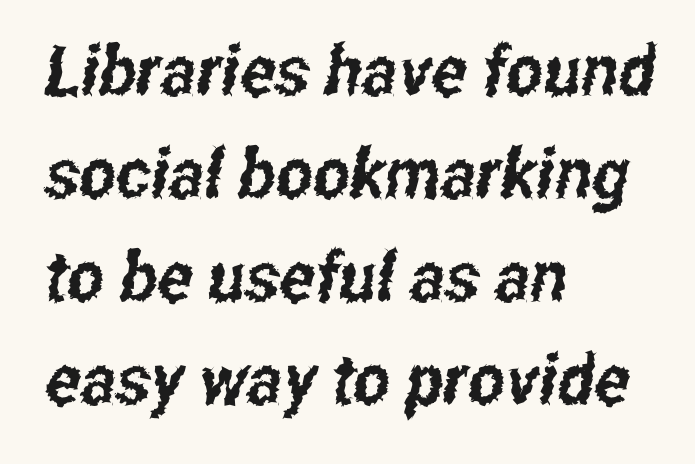
Q: Is the typeface a serif or a sans-serif typeface? A: Sans-serif.
Q: Is the text underlined? A: No.
Q: How is the paragraph aligned? A: Left-aligned.
Q: Is the spacing between letters normal or unusually wide? A: Normal.
Q: Is the spacing between lines tight, normal or loose? A: Normal.
Q: Width (condensed, normal, or wide)? A: Condensed.
Q: Stroke contrast? A: Low.
Q: x-height? A: Medium.
Q: Monospaced? A: No.
